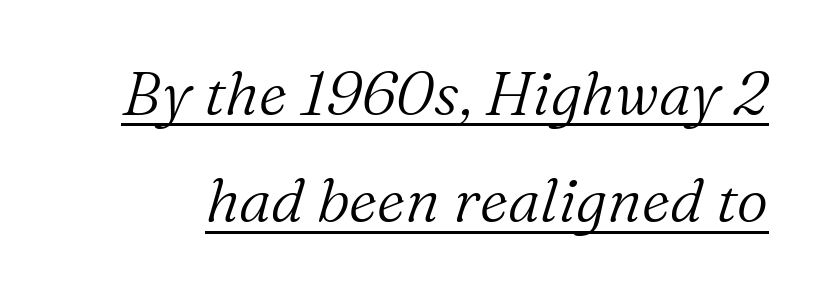
The image shows 61 px light serif type, italic (leaning right); set line spacing 1.76x, normal letter spacing, underlined; medium stroke contrast and a medium x-height.
